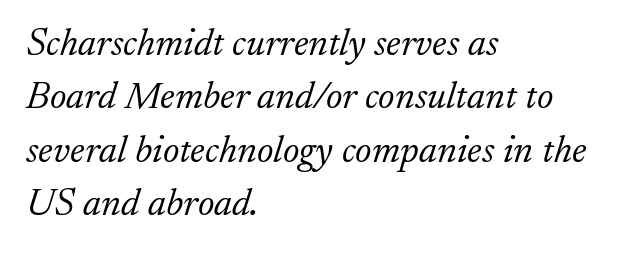
{"serif": "yes", "italic": "yes", "lean": "right", "slant_degrees": 17, "bold": "no", "weight": "light", "width": "normal", "stroke_contrast": "low", "x_height": "small", "monospaced": "no", "underline": "no", "align": "left", "line_spacing": "normal", "line_spacing_ratio": 1.37, "letter_spacing": "normal", "letter_spacing_em": 0.0, "glyph_px": 39}
